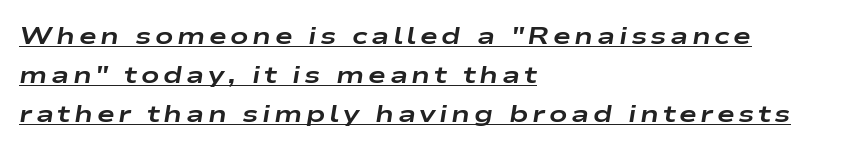
The image shows 24 px bold type, italic (leaning right); set left-aligned, normal line spacing (1.62x), underlined.
